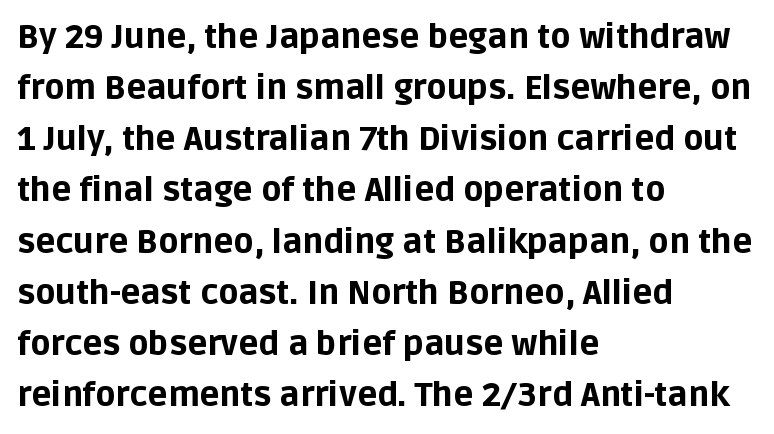
You could call the tracking neutral — neither tight nor loose. The passage shown is typed in a proportional face where columns would drift. Quick note: interline space is typical. The paragraph has a hard left edge and a soft right edge.
